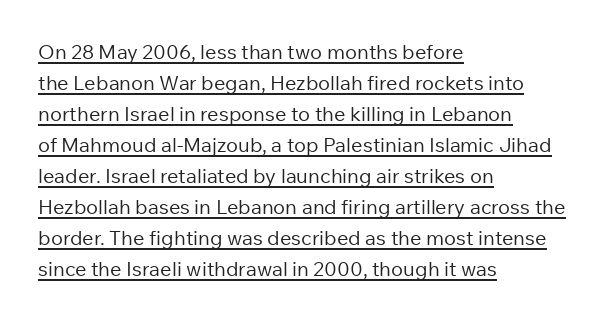
Q: Is the text bold? A: No.
Q: Is the text italic (slanted)? A: No, it is upright.
Q: Is the text underlined? A: Yes.
Q: How is the paragraph aligned? A: Left-aligned.
Q: Is the spacing between letters normal or unusually wide? A: Normal.
Q: Is the spacing between lines tight, normal or loose? A: Normal.
